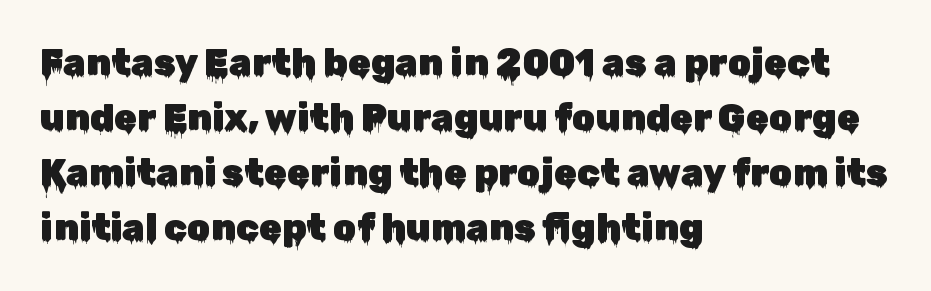
{"serif": "no", "italic": "no", "width": "normal", "stroke_contrast": "low", "x_height": "medium", "monospaced": "no", "underline": "no", "align": "left", "line_spacing": "normal", "line_spacing_ratio": 1.49, "letter_spacing": "normal", "letter_spacing_em": 0.0, "glyph_px": 37}
